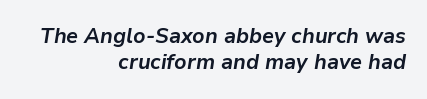
The image shows 21 px bold type, italic (leaning right); set right-aligned, normal line spacing (1.25x), normal letter spacing, not underlined.
